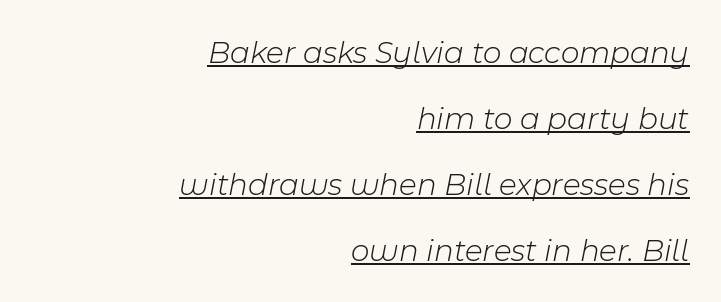
Q: Is the text bold? A: No.
Q: Is the text italic (slanted)? A: Yes, it leans right by about 11 degrees.
Q: Is the text underlined? A: Yes.
Q: How is the paragraph aligned? A: Right-aligned.
Q: Is the spacing between letters normal or unusually wide? A: Normal.
Q: Is the spacing between lines tight, normal or loose? A: Loose.
Q: Width (condensed, normal, or wide)? A: Normal.
Q: Stroke contrast? A: Low.
Q: x-height? A: Medium.
Q: Monospaced? A: No.
